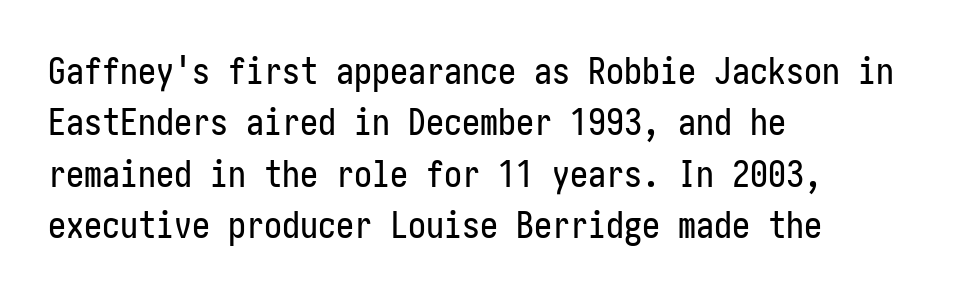
Q: Is the text italic (slanted)? A: No, it is upright.
Q: Is the typeface a serif or a sans-serif typeface? A: Sans-serif.
Q: Is the text underlined? A: No.
Q: How is the paragraph aligned? A: Left-aligned.
Q: Is the spacing between letters normal or unusually wide? A: Normal.
Q: Is the spacing between lines tight, normal or loose? A: Normal.
Q: Width (condensed, normal, or wide)? A: Condensed.
Q: Stroke contrast? A: Low.
Q: x-height? A: Medium.
